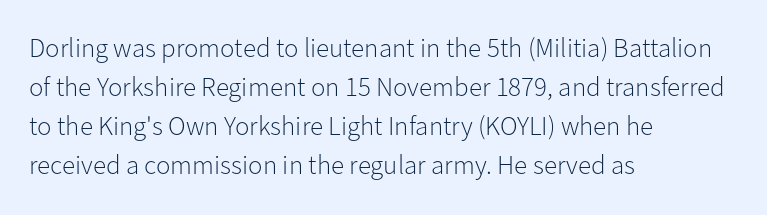
{"italic": "no", "bold": "no", "underline": "no", "align": "left", "line_spacing": "normal", "line_spacing_ratio": 1.45, "letter_spacing": "normal", "letter_spacing_em": 0.0, "glyph_px": 27}
